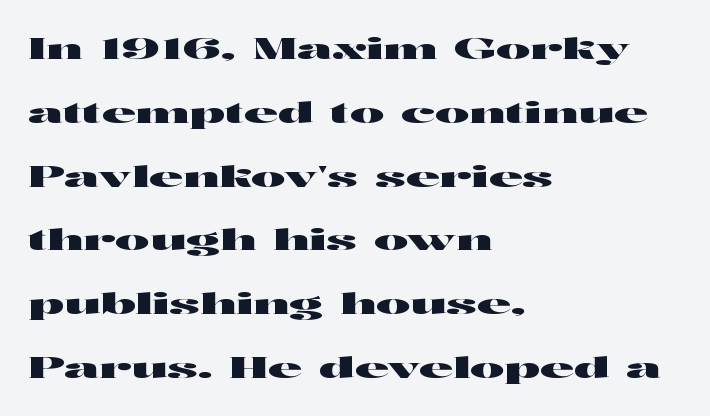
The horizontal fit of the characters is conventional and even. What's the leading like? Stretched, with rows far apart. The area under the type is left untouched. Do the characters align in a grid? No, the font is proportional. Nothing sits at the stroke ends, so this counts as sans-serif.
